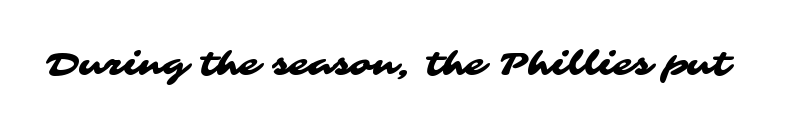
{"serif": "no", "width": "wide", "stroke_contrast": "medium", "x_height": "medium", "monospaced": "no", "underline": "no", "letter_spacing": "normal", "letter_spacing_em": 0.0, "glyph_px": 32}
